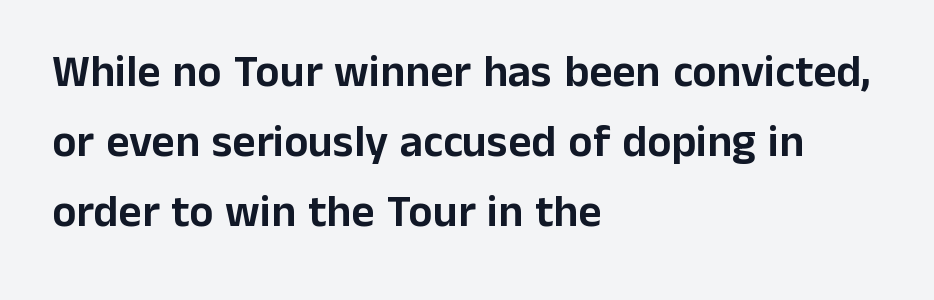
The image shows 45 px sans-serif type, upright; set left-aligned, normal line spacing (1.56x), normal letter spacing, not underlined; low stroke contrast and a medium x-height.
